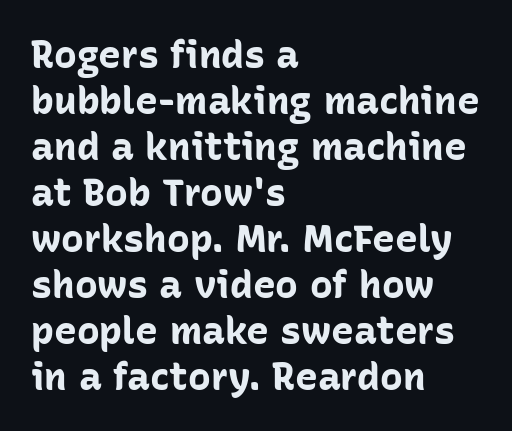
The image shows 38 px bold sans-serif type, upright; set left-aligned, line spacing 1.21x, normal letter spacing, not underlined; low stroke contrast and a medium x-height.
